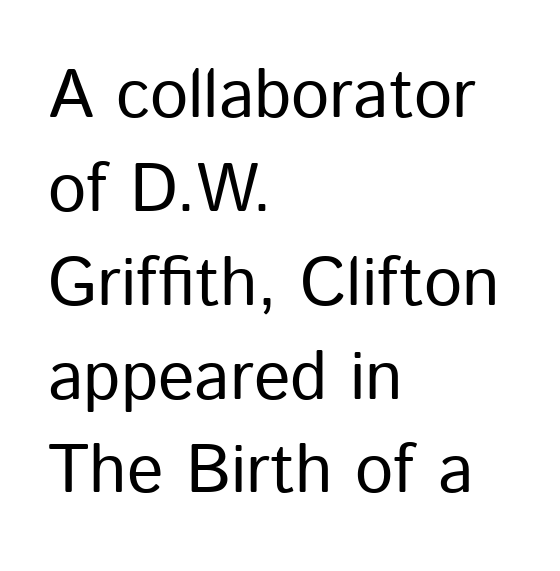
The letters advance in unequal steps, a hallmark of proportional type. The letters carry no serifs — their stems end cleanly without finishing strokes. The compositor pushed each line to the left boundary. Posture: upright roman.
